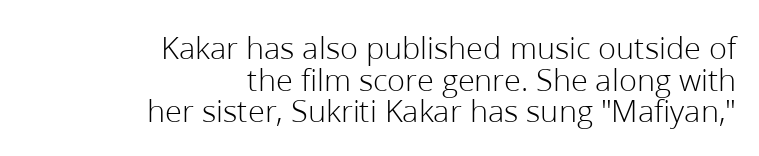
The image shows 33 px light sans-serif type, upright; set right-aligned, tight line spacing (0.96x), normal letter spacing, not underlined; low stroke contrast and a medium x-height.
